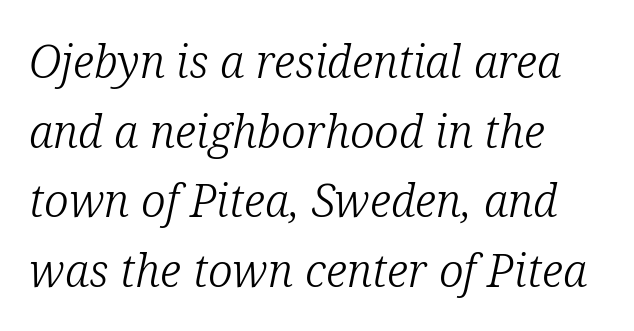
The image shows 45 px light serif type, italic (leaning right); set left-aligned, normal line spacing (1.55x), normal letter spacing, not underlined; low stroke contrast and a medium x-height.
